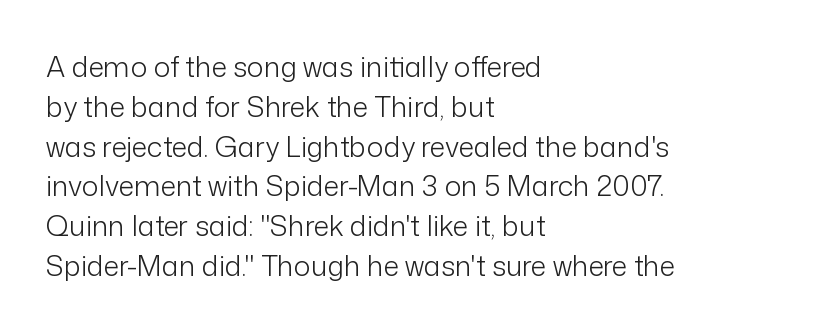
The image shows 28 px light sans-serif type, upright; set left-aligned, normal line spacing (1.42x), normal letter spacing, not underlined; low stroke contrast and a medium x-height.
